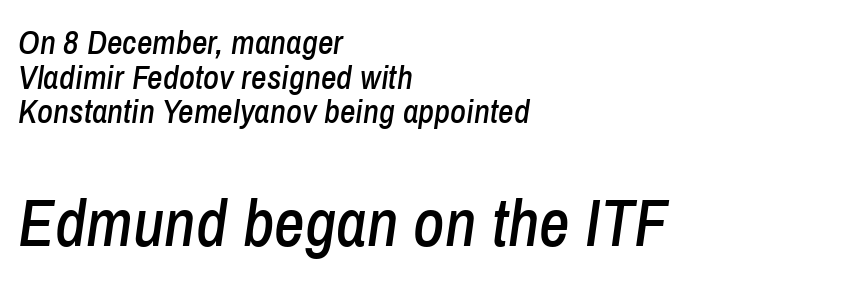
The image shows 67 px condensed type, italic (leaning right); set left-aligned, tight line spacing (1.02x), normal letter spacing, not underlined; the second (bottom) block is 1.97x larger; low stroke contrast and a medium x-height.
